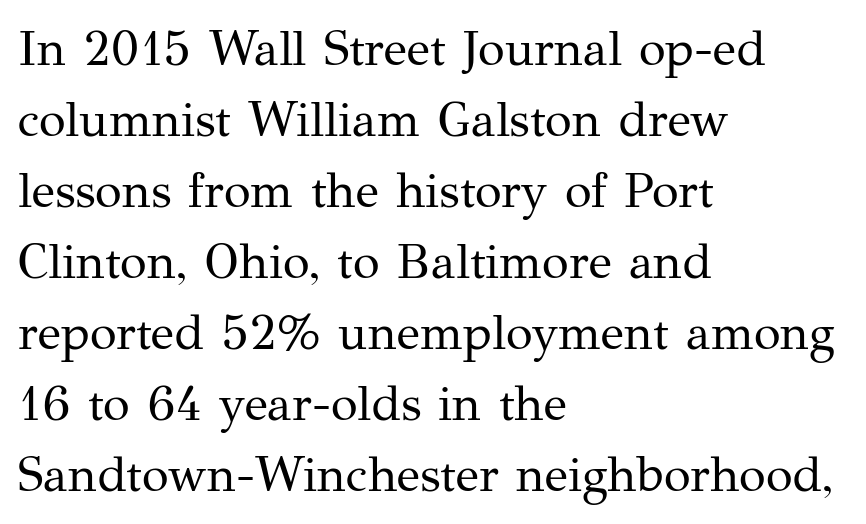
{"serif": "yes", "italic": "no", "bold": "no", "weight": "regular", "width": "normal", "stroke_contrast": "medium", "x_height": "medium", "monospaced": "no", "underline": "no", "align": "left", "line_spacing": "normal", "line_spacing_ratio": 1.45, "letter_spacing": "normal", "letter_spacing_em": 0.0, "glyph_px": 49}
